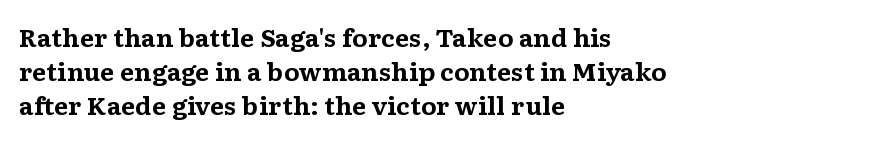
{"italic": "no", "bold": "yes", "underline": "no", "align": "left", "line_spacing": "normal", "line_spacing_ratio": 1.47, "letter_spacing": "normal", "letter_spacing_em": 0.0, "glyph_px": 23}
